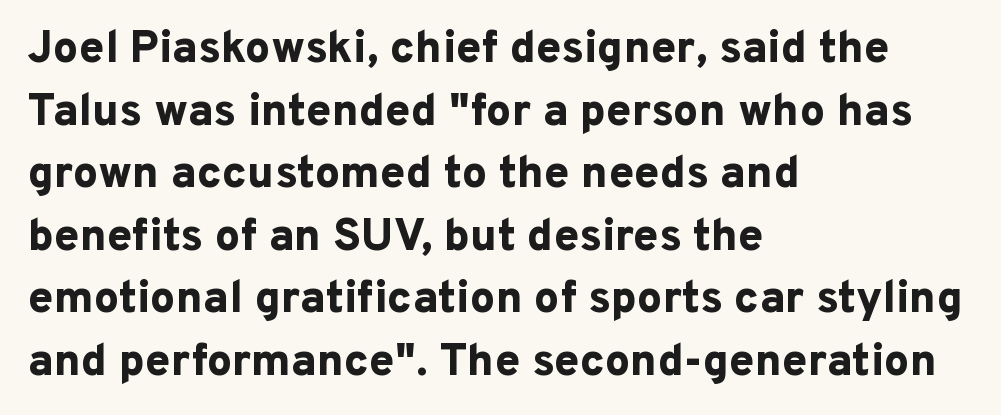
The image shows 45 px bold sans-serif type, upright; set left-aligned, normal line spacing (1.39x), normal letter spacing, not underlined; low stroke contrast and a medium x-height.
